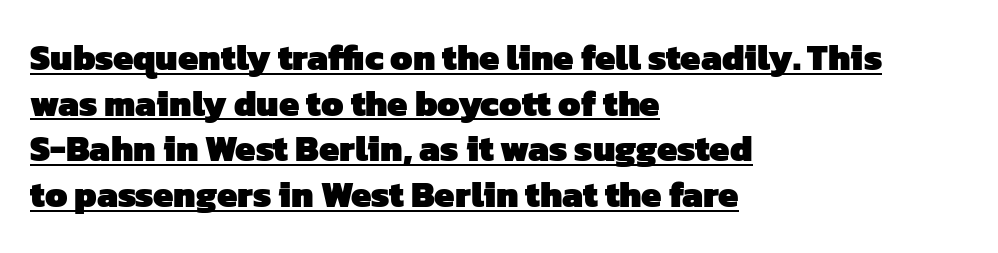
The image shows 36 px heavy sans-serif type; set left-aligned, normal line spacing (1.27x), normal letter spacing, underlined; low stroke contrast and a medium x-height.
